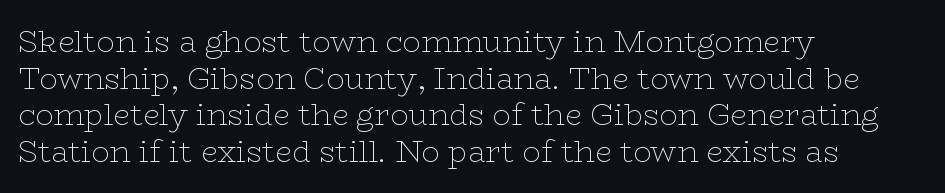
Caption: standard tracking, unaltered. Italic: no, the glyphs are upright roman. Caption: face not bold, strokes unweighted. These lines are rendered in a variable-pitch font. Reading down the block, your eye returns to a fixed left position each line. A bare baseline throughout the passage.
